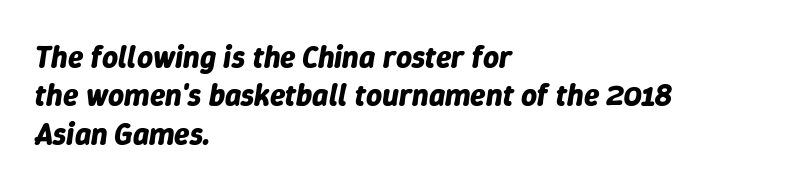
The image shows 31 px bold type, italic (leaning right); set left-aligned, line spacing 1.24x, normal letter spacing, not underlined; low stroke contrast and a medium x-height.
